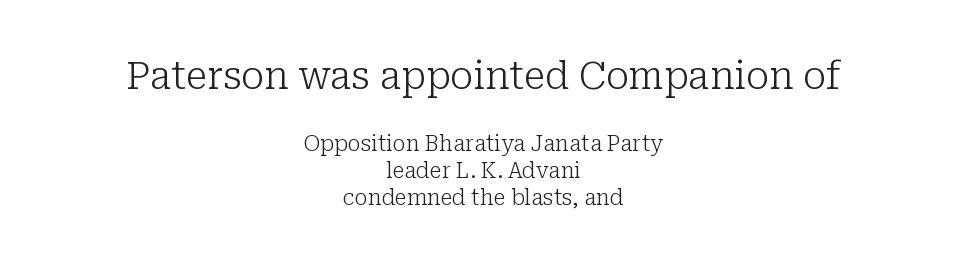
The image shows 39 px light serif type, upright; set centered, line spacing 1.21x, normal letter spacing, not underlined; the first (top) block is 1.77x larger; low stroke contrast and a medium x-height.
